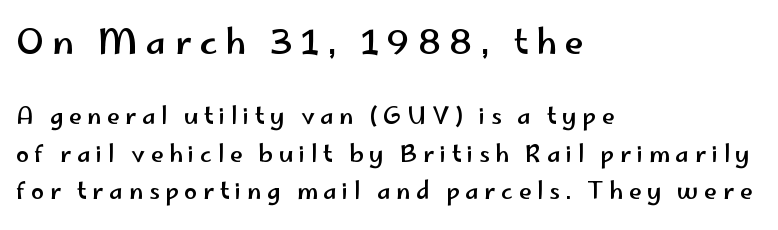
Students, note that the glyphs here are deliberately spaced far apart. Regular leading. Does the copy run flush right? No — it runs flush left. Decoration check: the copy has no underline. Think of a printed novel: that variable character pitch is what you see here. Font category for this specimen: sans-serif.
